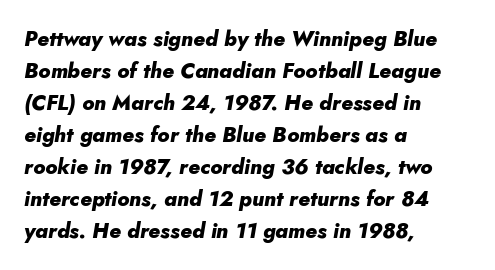
The image shows 21 px bold type, italic (leaning right); set left-aligned, normal line spacing (1.52x), normal letter spacing, not underlined.
